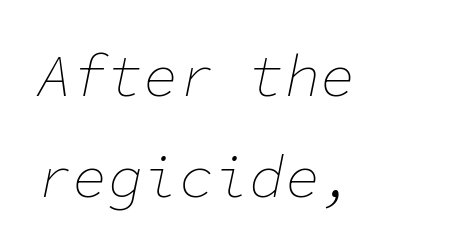
Q: Is the text bold? A: No.
Q: Is the text italic (slanted)? A: Yes, it leans right by about 11 degrees.
Q: Is the text underlined? A: No.
Q: How is the paragraph aligned? A: Left-aligned.
Q: Is the spacing between letters normal or unusually wide? A: Normal.
Q: Width (condensed, normal, or wide)? A: Normal.
Q: Stroke contrast? A: Low.
Q: x-height? A: Medium.
Q: Monospaced? A: Yes.
